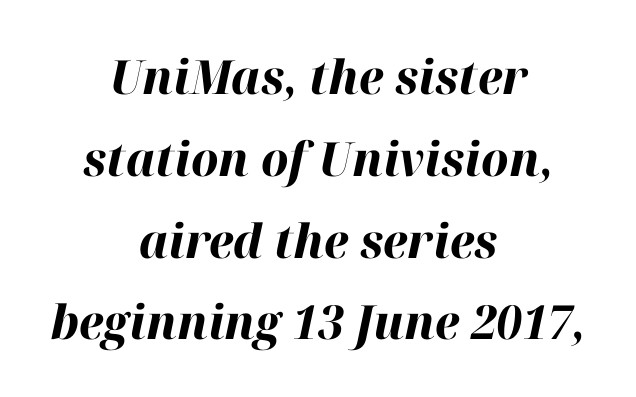
Q: Is the text bold? A: Yes.
Q: Is the text italic (slanted)? A: Yes, it leans right by about 12 degrees.
Q: Is the text underlined? A: No.
Q: How is the paragraph aligned? A: Centered.
Q: Is the spacing between letters normal or unusually wide? A: Normal.
Q: Width (condensed, normal, or wide)? A: Normal.
Q: Stroke contrast? A: High.
Q: x-height? A: Medium.
Q: Monospaced? A: No.
